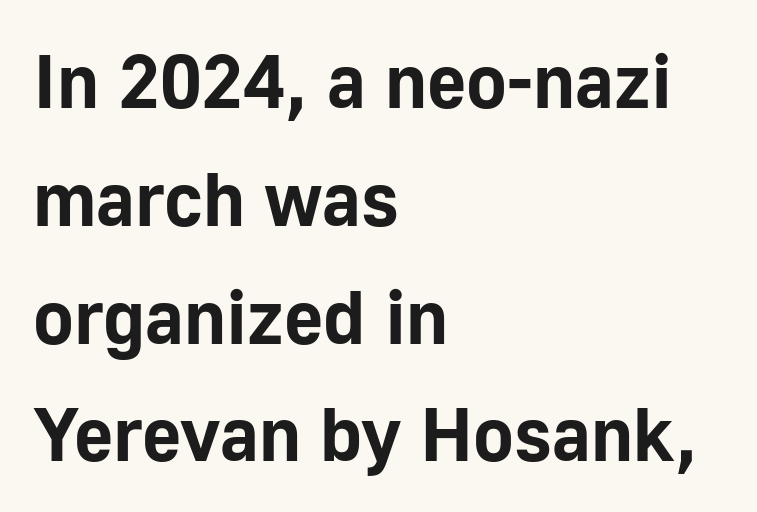
Q: Is the text bold? A: Yes.
Q: Is the text italic (slanted)? A: No, it is upright.
Q: Is the typeface a serif or a sans-serif typeface? A: Sans-serif.
Q: Is the text underlined? A: No.
Q: How is the paragraph aligned? A: Left-aligned.
Q: Is the spacing between letters normal or unusually wide? A: Normal.
Q: Is the spacing between lines tight, normal or loose? A: Normal.
Q: Width (condensed, normal, or wide)? A: Normal.
Q: Stroke contrast? A: Low.
Q: x-height? A: Medium.
Q: Monospaced? A: No.
